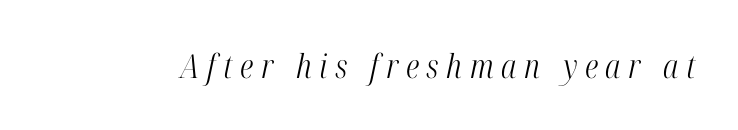
Slanted lettering throughout. Looks like regular typesetting: each glyph gets only the width it needs. Yep, those are serifs on the letters. The space beneath each line is pristine and unruled. A typesetter would call this heavily tracked-out type. Heft: none added — not bold.
